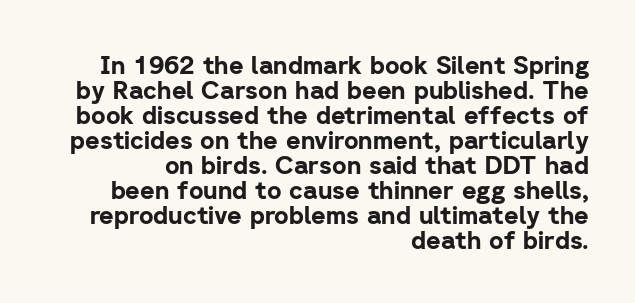
{"italic": "no", "bold": "yes", "underline": "no", "align": "right", "line_spacing": "tight", "line_spacing_ratio": 1.0, "letter_spacing": "normal", "letter_spacing_em": 0.0, "glyph_px": 25}
